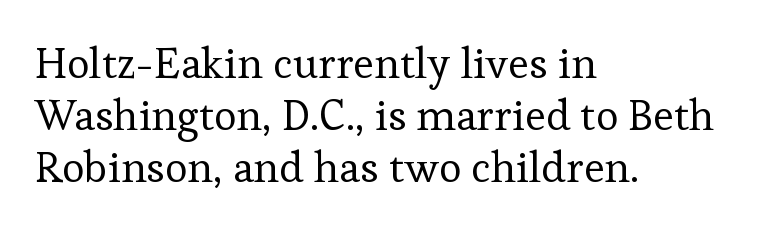
{"serif": "yes", "italic": "no", "bold": "no", "weight": "regular", "width": "normal", "stroke_contrast": "low", "x_height": "medium", "monospaced": "no", "underline": "no", "align": "left", "line_spacing_ratio": 1.21, "letter_spacing": "normal", "letter_spacing_em": 0.0, "glyph_px": 43}
